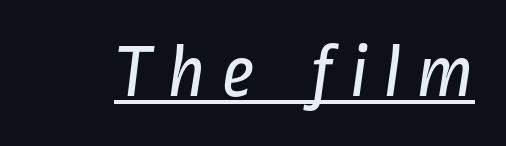
Has an underline been added? It has. The tracking reads as deliberately expanded to a designer's eye. This sample has the flowing, uneven cadence of proportional lettering. Nope, no serifs anywhere on these letters.
